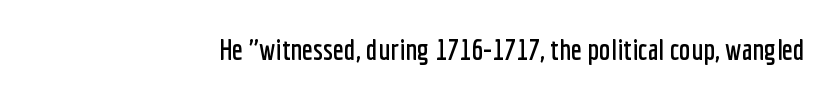
{"serif": "no", "italic": "no", "width": "condensed", "stroke_contrast": "low", "x_height": "medium", "monospaced": "no", "underline": "no", "letter_spacing": "normal", "letter_spacing_em": 0.0, "glyph_px": 29}
